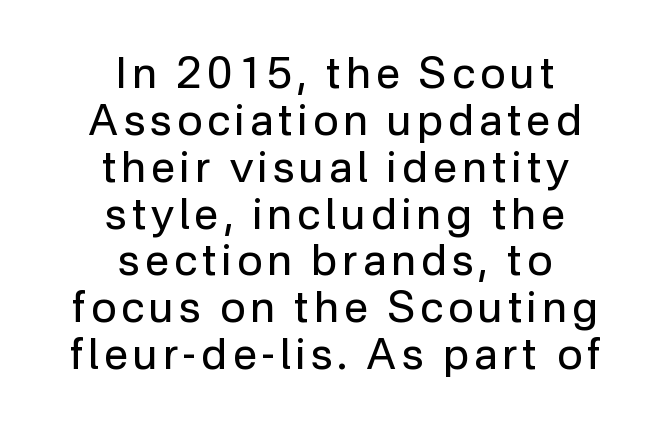
A clean baseline with only descenders dipping below it. Do the characters align in a grid? No, the font is proportional. Nothing heavy about these letters — not bold at all. This block would grow much taller if given ordinary leading; it's compressed now. The typeface chosen for these lines omits serifs.
